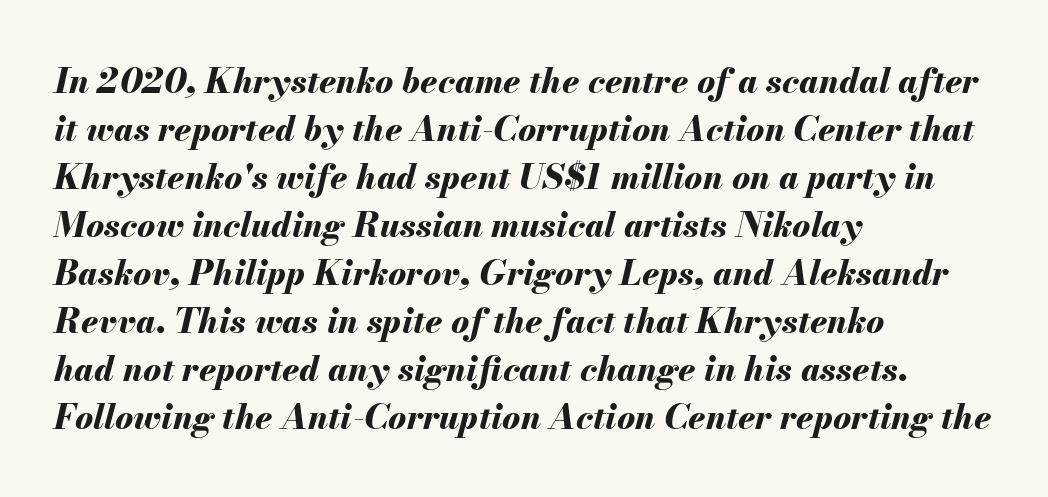
{"italic": "yes", "lean": "right", "slant_degrees": 13, "bold": "yes", "weight": "bold", "width": "normal", "stroke_contrast": "medium", "x_height": "small", "monospaced": "no", "underline": "no", "align": "left", "line_spacing": "normal", "line_spacing_ratio": 1.41, "letter_spacing": "normal", "letter_spacing_em": 0.0, "glyph_px": 34}
